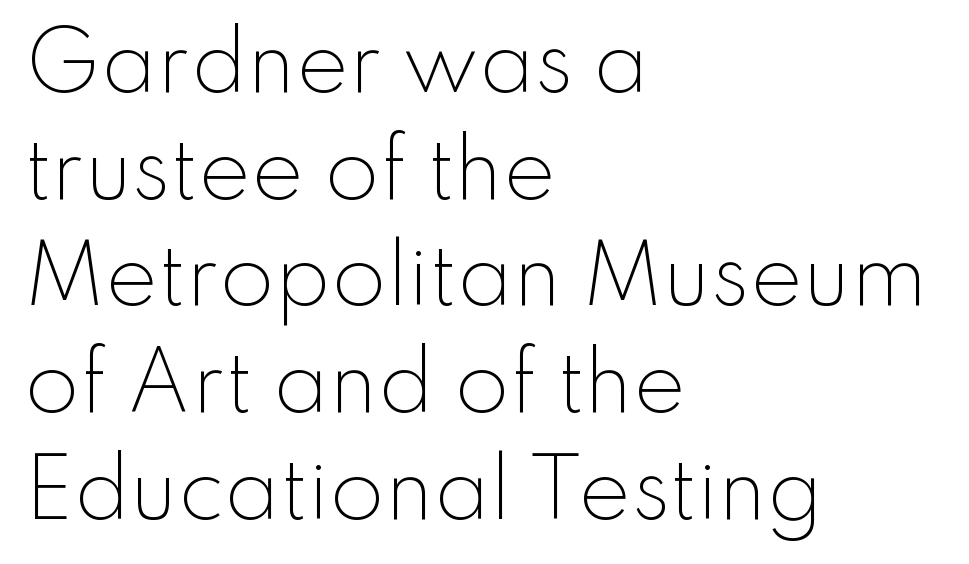
Q: Is the text bold? A: No.
Q: Is the text italic (slanted)? A: No, it is upright.
Q: Is the typeface a serif or a sans-serif typeface? A: Sans-serif.
Q: Is the text underlined? A: No.
Q: How is the paragraph aligned? A: Left-aligned.
Q: Is the spacing between letters normal or unusually wide? A: Normal.
Q: Is the spacing between lines tight, normal or loose? A: Normal.
Q: Width (condensed, normal, or wide)? A: Normal.
Q: Stroke contrast? A: Low.
Q: x-height? A: Small.
Q: Monospaced? A: No.
